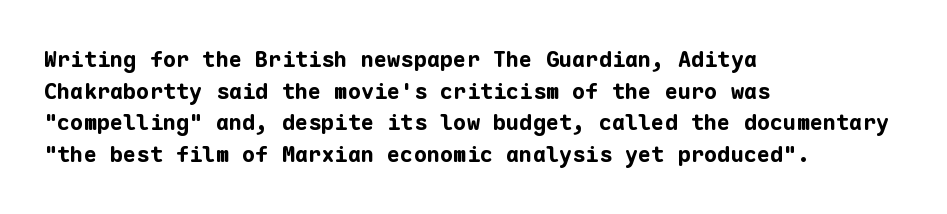
{"italic": "no", "bold": "yes", "underline": "no", "align": "left", "line_spacing": "normal", "line_spacing_ratio": 1.44, "letter_spacing": "normal", "letter_spacing_em": 0.0, "glyph_px": 22}
